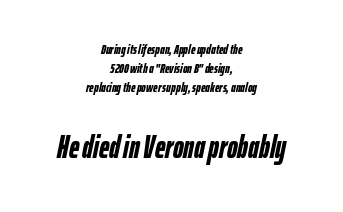
{"italic": "yes", "lean": "right", "slant_degrees": 12, "bold": "yes", "weight": "semibold", "width": "condensed", "stroke_contrast": "low", "x_height": "medium", "monospaced": "no", "underline": "no", "align": "center", "line_spacing": "normal", "line_spacing_ratio": 1.37, "letter_spacing": "normal", "letter_spacing_em": 0.0, "larger_block": "second", "size_ratio": 2.29, "glyph_px": 32}
